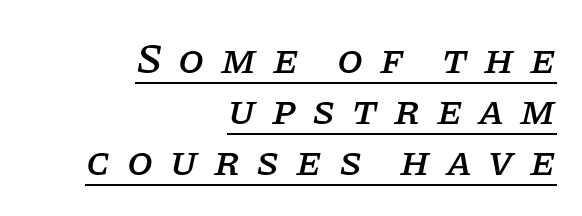
{"serif": "yes", "italic": "yes", "lean": "right", "slant_degrees": 11, "width": "normal", "stroke_contrast": "low", "x_height": "large", "monospaced": "no", "underline": "yes", "align": "right", "line_spacing_ratio": 1.22, "letter_spacing": "wide", "letter_spacing_em": 0.39, "glyph_px": 42}
